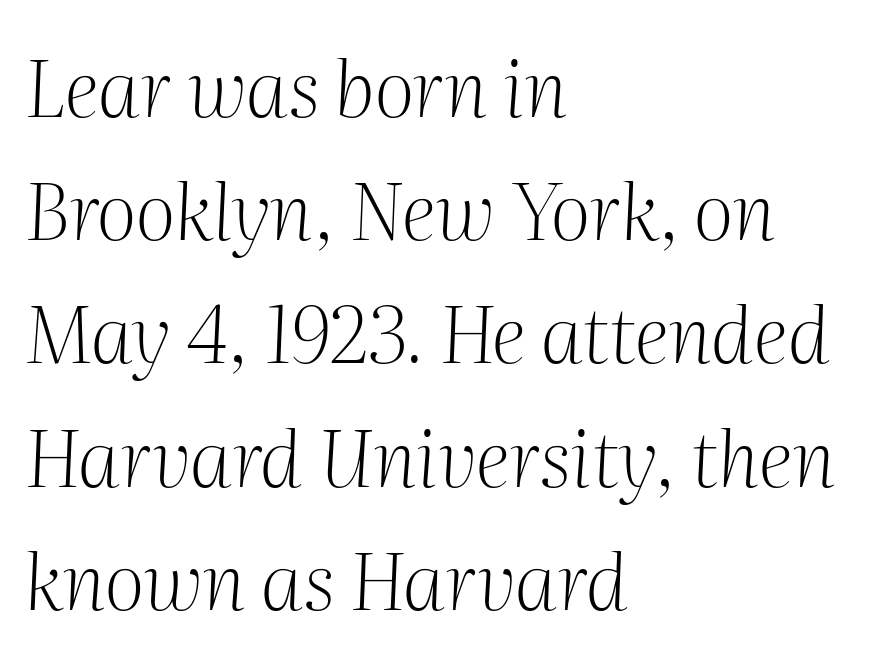
Q: Is the text bold? A: No.
Q: Is the text italic (slanted)? A: Yes, it leans right by about 2 degrees.
Q: Is the typeface a serif or a sans-serif typeface? A: Serif.
Q: Is the text underlined? A: No.
Q: How is the paragraph aligned? A: Left-aligned.
Q: Is the spacing between letters normal or unusually wide? A: Normal.
Q: Is the spacing between lines tight, normal or loose? A: Normal.
Q: Width (condensed, normal, or wide)? A: Normal.
Q: Stroke contrast? A: Medium.
Q: x-height? A: Medium.
Q: Monospaced? A: No.
